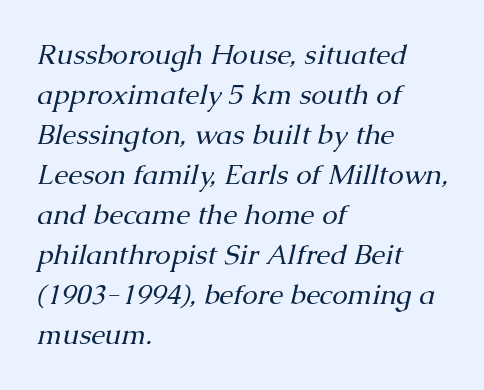
The image shows 28 px regular-weight serif type, italic (leaning right); set left-aligned, normal line spacing (1.43x), normal letter spacing, not underlined; medium stroke contrast and a medium x-height.
